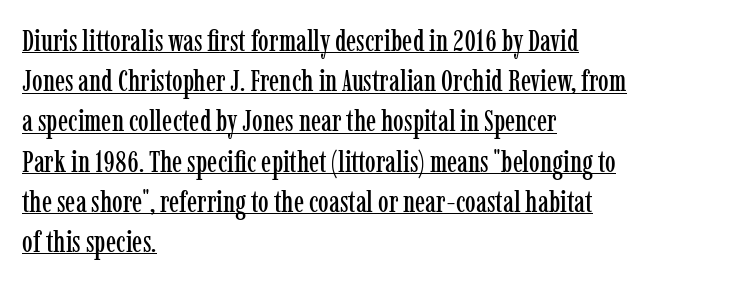
Honestly, the underline is the first thing you notice here. The lines in this sample share a left origin and differ only in where they stop. Each word holds together tightly as a unit, with standard inter-letter gaps. In terms of leading, this rendering sits right in the middle. Characters remain perfectly vertical along every line.
